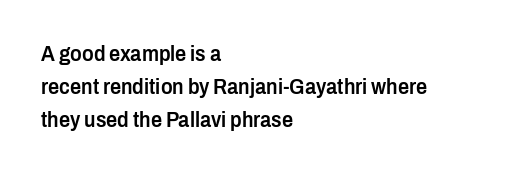
{"italic": "no", "bold": "semi", "underline": "no", "align": "left", "line_spacing": "normal", "line_spacing_ratio": 1.5, "letter_spacing": "normal", "letter_spacing_em": 0.0, "glyph_px": 22}
